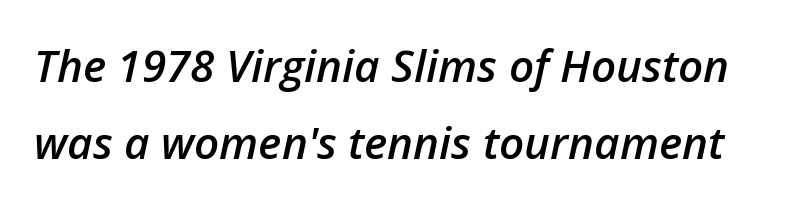
{"italic": "yes", "lean": "right", "slant_degrees": 12, "bold": "semi", "weight": "semibold", "width": "normal", "stroke_contrast": "low", "x_height": "medium", "monospaced": "no", "underline": "no", "line_spacing_ratio": 1.76, "letter_spacing": "normal", "letter_spacing_em": 0.0, "glyph_px": 44}
